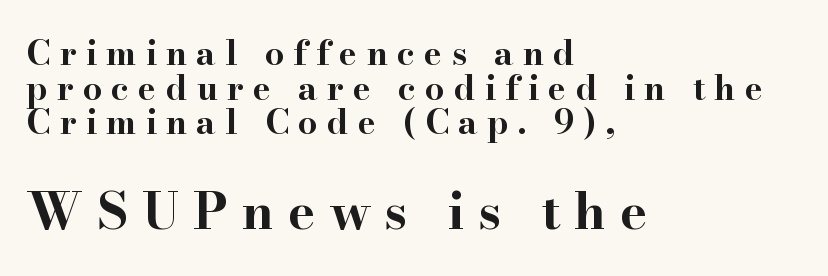
The image shows 51 px bold, wide serif type, upright; set left-aligned, tight line spacing (1.02x), unusually wide letter spacing (+0.27 em), not underlined; the second (bottom) block is 1.5x larger; high stroke contrast and a small x-height.
